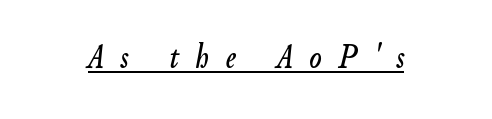
Q: Is the text italic (slanted)? A: Yes, it leans right by about 9 degrees.
Q: Is the text underlined? A: Yes.
Q: Is the spacing between letters normal or unusually wide? A: Unusually wide.
Q: Width (condensed, normal, or wide)? A: Condensed.
Q: Stroke contrast? A: Low.
Q: x-height? A: Small.
Q: Monospaced? A: No.
